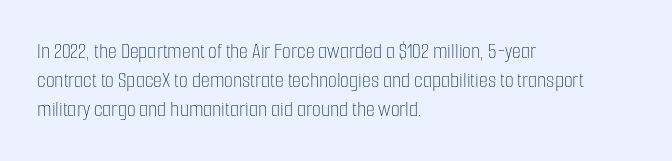
The image shows 23 px text type, upright; set left-aligned, normal line spacing (1.27x), normal letter spacing, not underlined.
